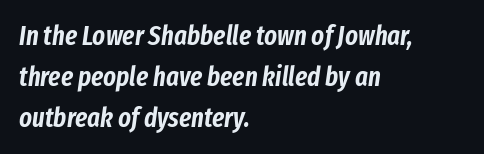
Q: Is the text italic (slanted)? A: Yes, it leans right by about 8 degrees.
Q: Is the text underlined? A: No.
Q: How is the paragraph aligned? A: Left-aligned.
Q: Is the spacing between letters normal or unusually wide? A: Normal.
Q: Is the spacing between lines tight, normal or loose? A: Normal.
